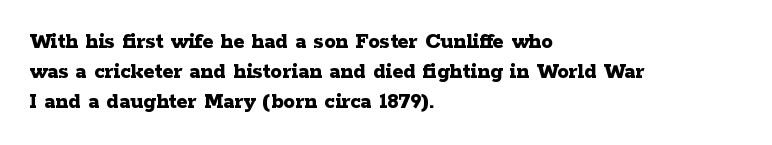
Designer's note — italics off, roman on. Clear beneath every line of the passage. Set as a true bold cut, around the 700 mark. How would I describe the line gaps? Plain and ordinary.
